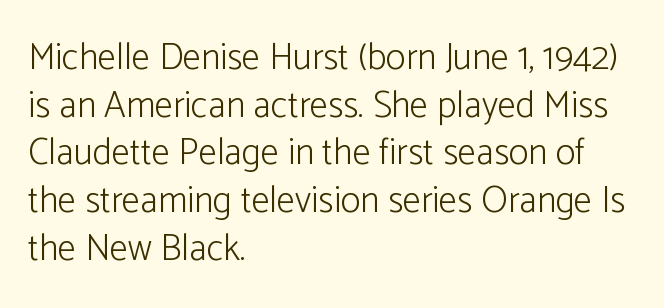
The image shows 37 px light sans-serif type, upright; set left-aligned, normal line spacing (1.29x), normal letter spacing, not underlined; low stroke contrast and a medium x-height.
